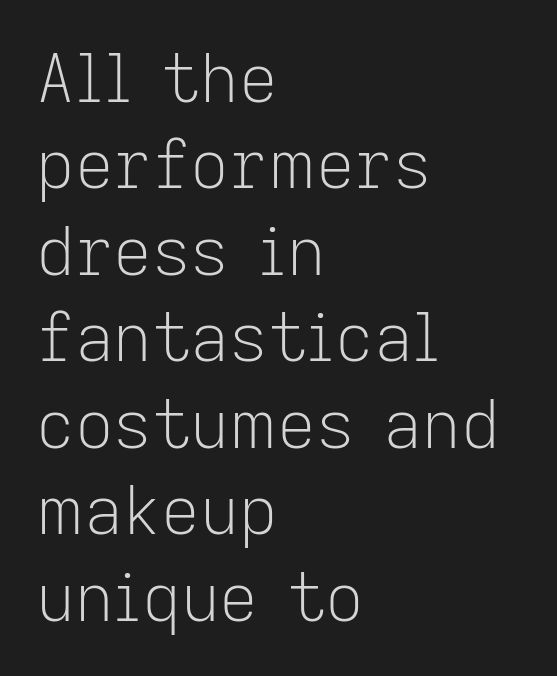
The image shows 67 px light sans-serif type, upright; set left-aligned, normal line spacing (1.29x), normal letter spacing, not underlined; low stroke contrast and a medium x-height.
